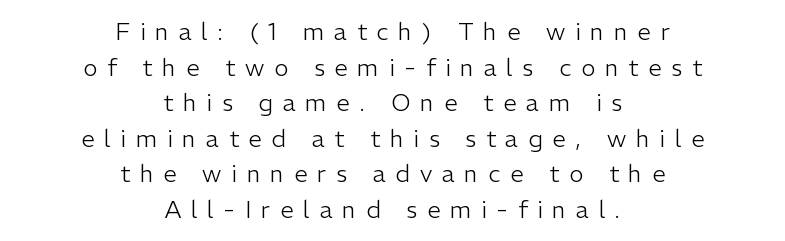
The image shows 24 px text type, upright; set centered, normal line spacing (1.48x), unusually wide letter spacing (+0.41 em), not underlined.
